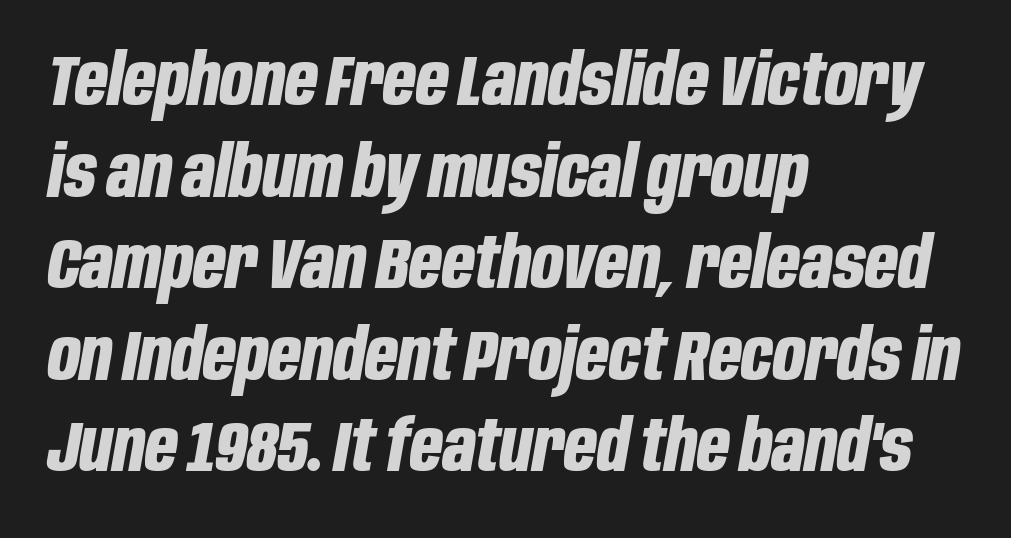
Q: Is the text bold? A: Yes.
Q: Is the text italic (slanted)? A: Yes, it leans right by about 10 degrees.
Q: Is the text underlined? A: No.
Q: How is the paragraph aligned? A: Left-aligned.
Q: Is the spacing between letters normal or unusually wide? A: Normal.
Q: Is the spacing between lines tight, normal or loose? A: Normal.
Q: Width (condensed, normal, or wide)? A: Condensed.
Q: Stroke contrast? A: Low.
Q: x-height? A: Large.
Q: Monospaced? A: No.
